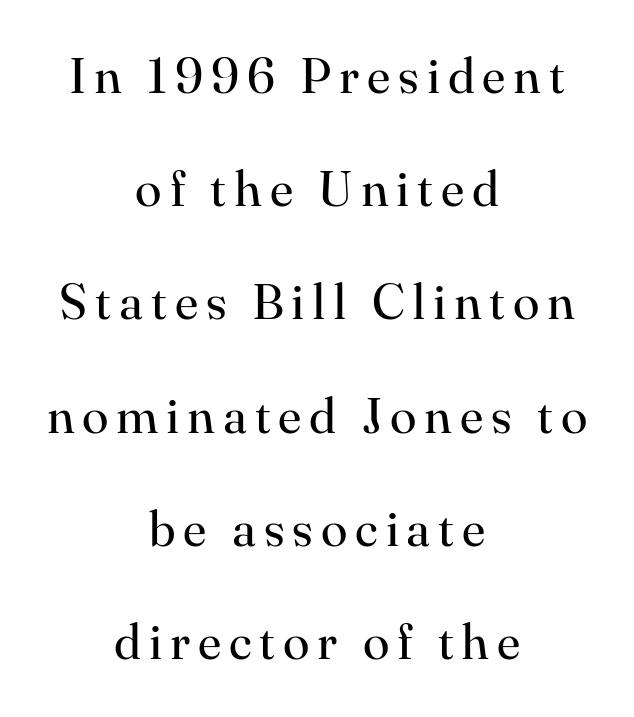
Q: Is the text bold? A: No.
Q: Is the text italic (slanted)? A: No, it is upright.
Q: Is the typeface a serif or a sans-serif typeface? A: Serif.
Q: Is the text underlined? A: No.
Q: How is the paragraph aligned? A: Centered.
Q: Is the spacing between lines tight, normal or loose? A: Loose.
Q: Width (condensed, normal, or wide)? A: Normal.
Q: Stroke contrast? A: High.
Q: x-height? A: Small.
Q: Monospaced? A: No.
